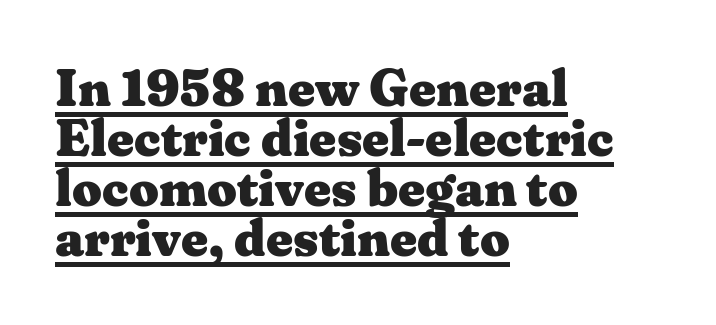
Nobody touched the tracking dial on this one. Weight check: bold — yes, fully. Unlike a clean sans, this face finishes its strokes with serifs. Check the space under the baseline: a stroke is drawn there. The face used here is proportionally spaced, like ordinary book or web type. Line spacing here is tight.
